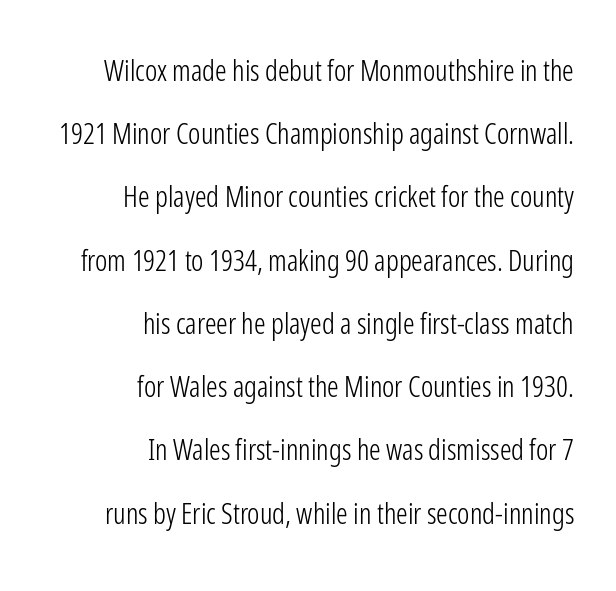
The image shows 29 px light, condensed sans-serif type, upright; set right-aligned, loose line spacing (2.18x), normal letter spacing, not underlined; low stroke contrast and a medium x-height.
